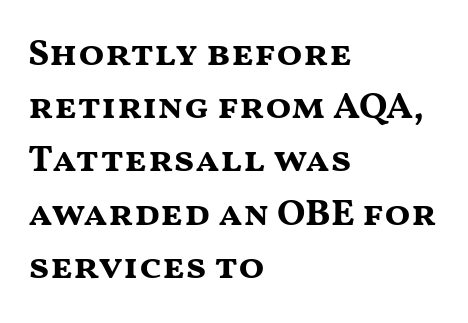
The image shows 38 px bold, wide sans-serif type, upright; set left-aligned, normal line spacing (1.4x), normal letter spacing, not underlined; medium stroke contrast and a medium x-height.
